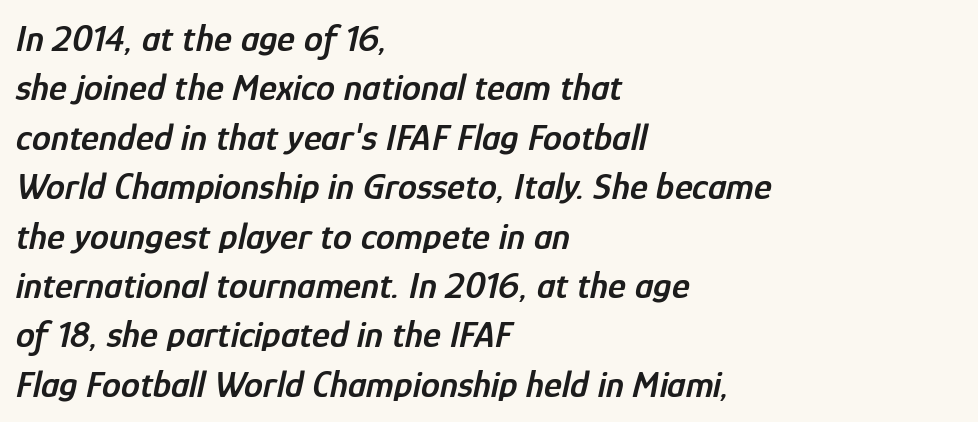
Q: Is the text bold? A: Semi-bold.
Q: Is the text italic (slanted)? A: Yes, it leans right by about 12 degrees.
Q: Is the text underlined? A: No.
Q: How is the paragraph aligned? A: Left-aligned.
Q: Is the spacing between letters normal or unusually wide? A: Normal.
Q: Is the spacing between lines tight, normal or loose? A: Normal.
Q: Width (condensed, normal, or wide)? A: Condensed.
Q: Stroke contrast? A: Low.
Q: x-height? A: Medium.
Q: Monospaced? A: No.
